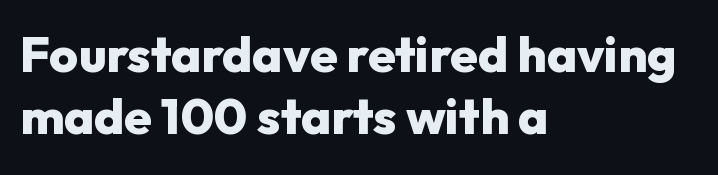
Q: Is the text bold? A: Yes.
Q: Is the text italic (slanted)? A: No, it is upright.
Q: Is the typeface a serif or a sans-serif typeface? A: Sans-serif.
Q: Is the text underlined? A: No.
Q: How is the paragraph aligned? A: Left-aligned.
Q: Is the spacing between letters normal or unusually wide? A: Normal.
Q: Width (condensed, normal, or wide)? A: Normal.
Q: Stroke contrast? A: Low.
Q: x-height? A: Medium.
Q: Monospaced? A: No.
